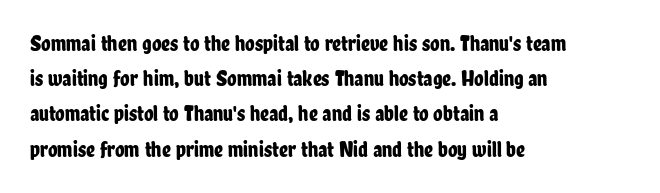
The image shows 22 px text type, upright; set left-aligned, normal line spacing (1.6x), normal letter spacing, not underlined.
